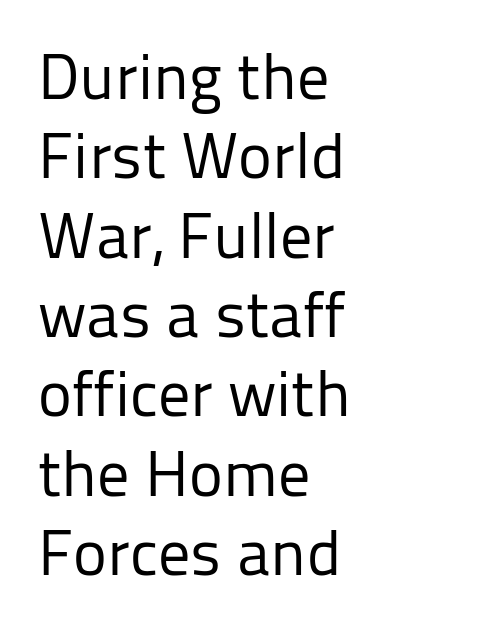
Stroke terminals: plain, sans-serif. Clear beneath every line of the passage. The letters stand upright; this is a roman face. Look at the tracking — it's just the regular setting, nothing added.
